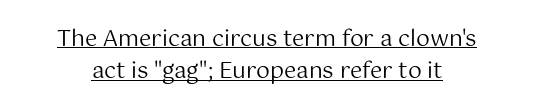
Vertically, the passage feels balanced, rows spaced as you'd expect. Designer's note — italics off, roman on. Stroke mass is kept to a normal reading level or below. Here the glyphs are tracked normally, forming tight word shapes.
